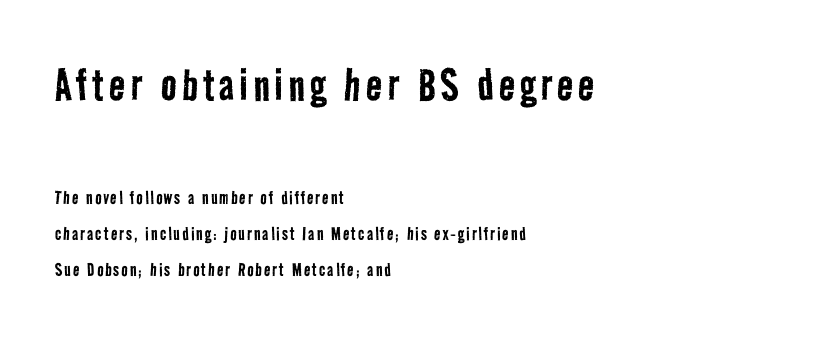
{"serif": "no", "bold": "no", "weight": "regular", "width": "condensed", "stroke_contrast": "low", "x_height": "medium", "monospaced": "no", "underline": "no", "align": "left", "line_spacing_ratio": 1.72, "larger_block": "first", "size_ratio": 2.48, "glyph_px": 52}
